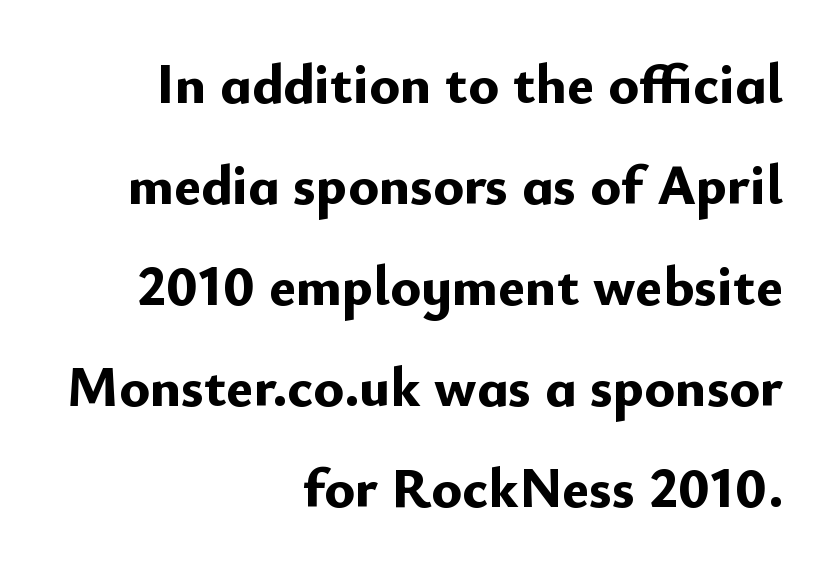
The image shows 57 px bold sans-serif type, upright; set right-aligned, line spacing 1.77x, normal letter spacing, not underlined; low stroke contrast and a small x-height.
